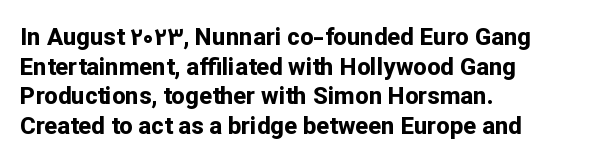
Nobody drew a line under any word here. The lettering stays uniformly vertical, giving the passage a roman look. Each word holds together tightly as a unit, with standard inter-letter gaps. A student would call this left alignment; a typographer would say flush left, rag right. Typographic density is high because the face is bold.
